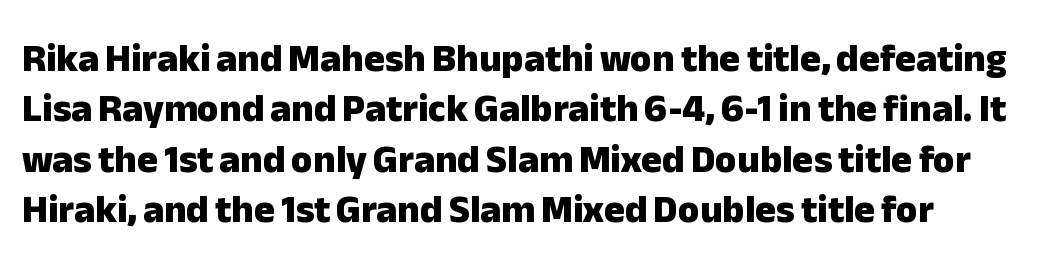
{"serif": "no", "italic": "no", "bold": "yes", "weight": "heavy", "width": "normal", "stroke_contrast": "low", "x_height": "medium", "monospaced": "no", "underline": "no", "line_spacing": "normal", "line_spacing_ratio": 1.29, "letter_spacing": "normal", "letter_spacing_em": 0.0, "glyph_px": 39}
